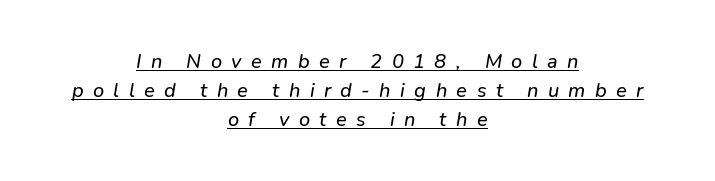
The image shows 20 px text type; set centered, normal line spacing (1.44x), unusually wide letter spacing (+0.47 em), underlined.
